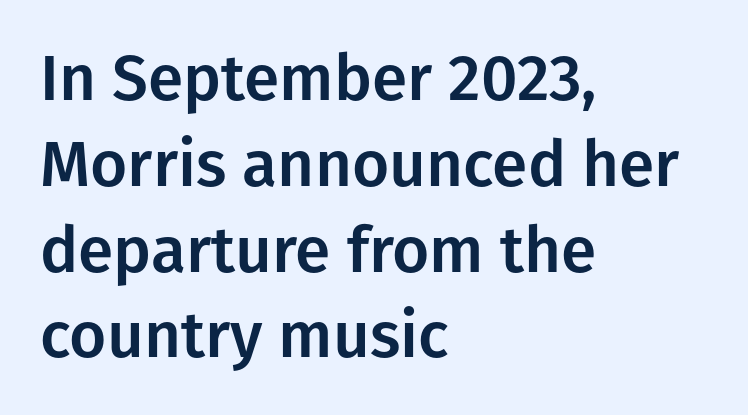
{"serif": "no", "italic": "no", "width": "normal", "stroke_contrast": "low", "x_height": "medium", "monospaced": "no", "underline": "no", "align": "left", "line_spacing": "normal", "line_spacing_ratio": 1.34, "letter_spacing": "normal", "letter_spacing_em": 0.0, "glyph_px": 64}
